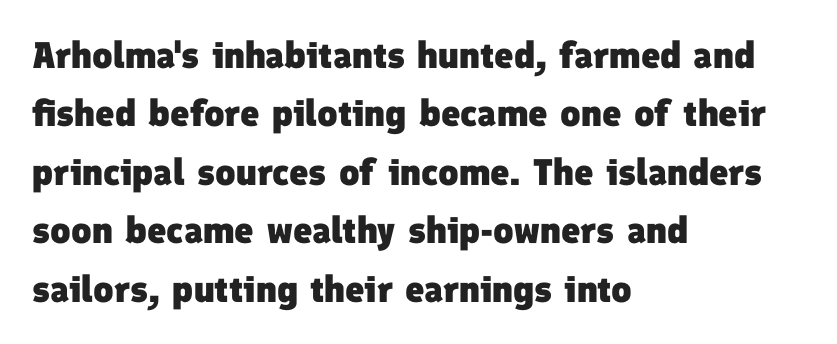
Q: Is the text bold? A: Yes.
Q: Is the typeface a serif or a sans-serif typeface? A: Sans-serif.
Q: Is the text underlined? A: No.
Q: How is the paragraph aligned? A: Left-aligned.
Q: Is the spacing between letters normal or unusually wide? A: Normal.
Q: Is the spacing between lines tight, normal or loose? A: Normal.
Q: Width (condensed, normal, or wide)? A: Normal.
Q: Stroke contrast? A: Low.
Q: x-height? A: Medium.
Q: Monospaced? A: No.
